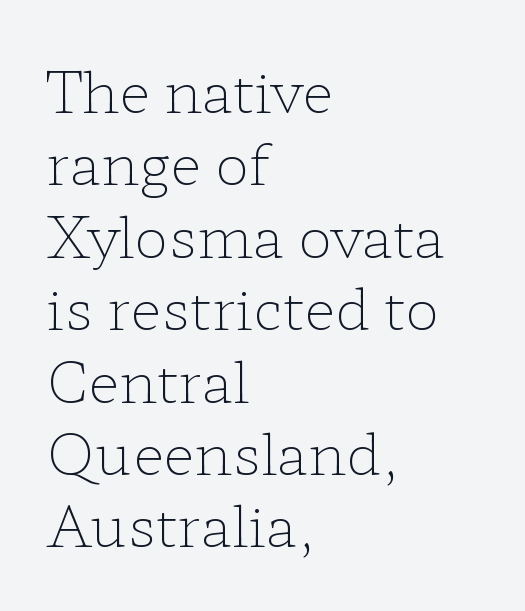
The image shows 57 px light, wide serif type, upright; set left-aligned, normal line spacing (1.27x), normal letter spacing, not underlined; low stroke contrast and a medium x-height.
